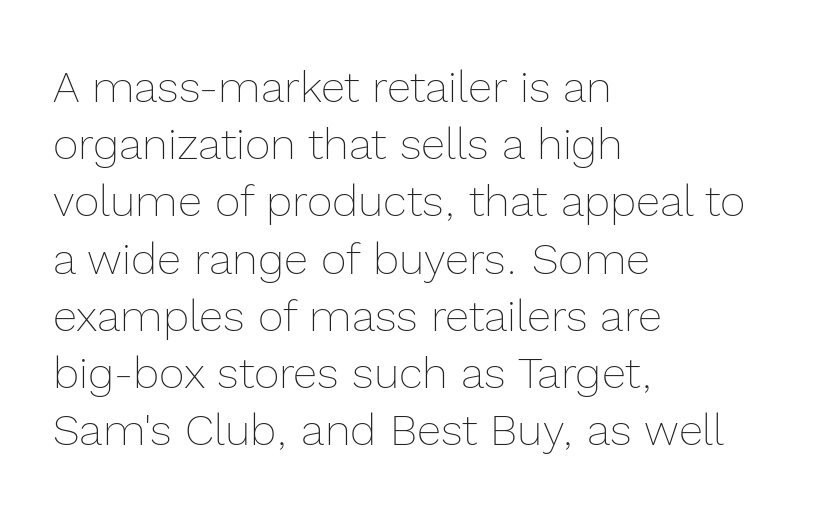
Nobody touched the tracking dial on this one. This sample has the flowing, uneven cadence of proportional lettering. The lettering holds an erect, upright posture throughout. Any mark beneath the type? The region is blank. Reading down the block, your eye returns to a fixed left position each line.
